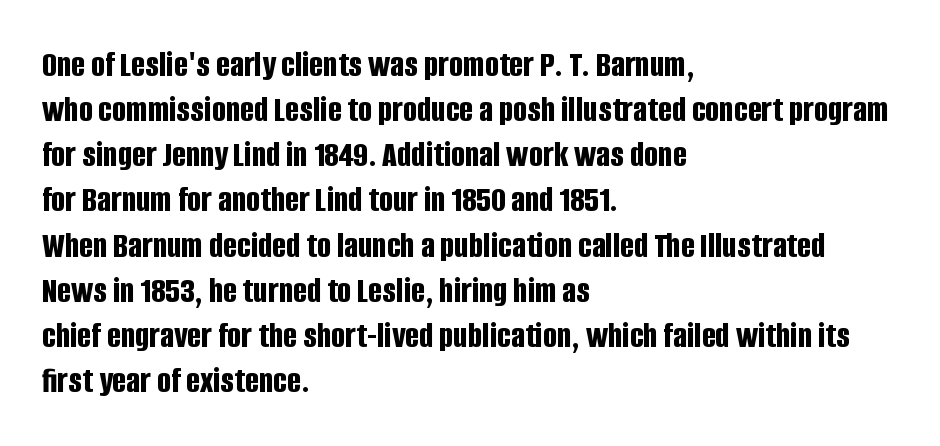
The image shows 37 px bold, condensed sans-serif type, upright; set left-aligned, line spacing 1.22x, normal letter spacing, not underlined; low stroke contrast and a large x-height.
